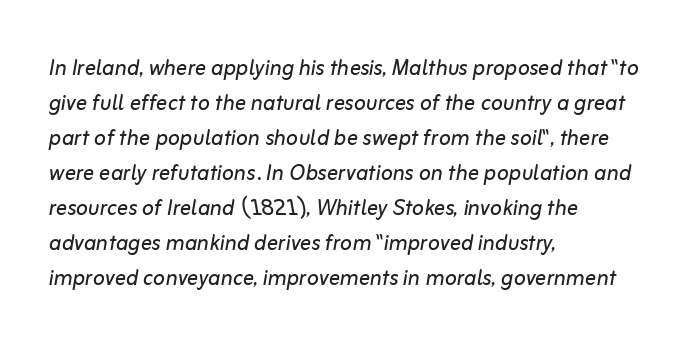
The space beneath each line is pristine and unruled. Is the type slanted? Yes — the strokes lean at a clear angle. The letters advance in unequal steps, a hallmark of proportional type. The characters are drawn with everyday or finer stroke widths.
